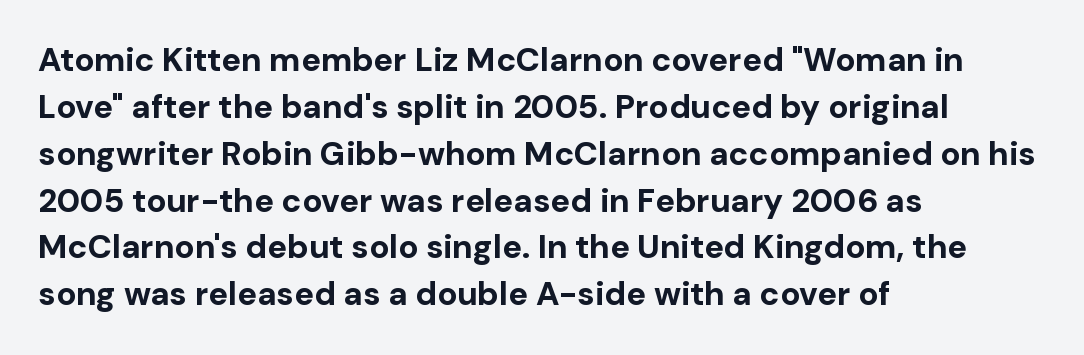
Typographically, this falls in the sans-serif category. Tall strokes in this sample are plumb rather than angled. Unmarked baselines from the first word to the last. Alignment: flush left. The strokes are fattened all the way to bold.
